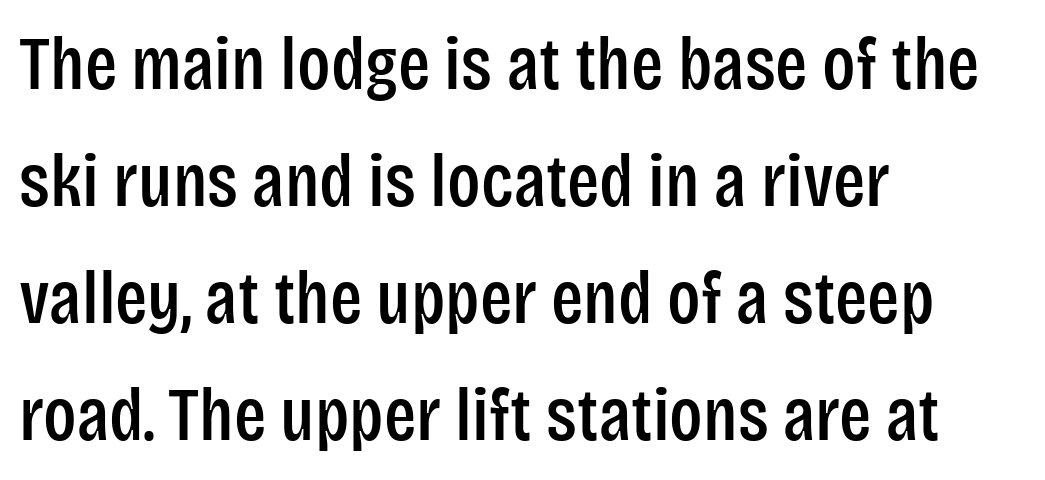
The image shows 75 px condensed sans-serif type, upright; set left-aligned, normal line spacing (1.56x), normal letter spacing, not underlined; low stroke contrast and a large x-height.
